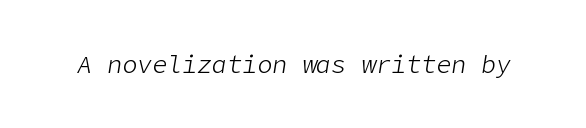
How are the letters spaced? Ordinarily, with no added tracking. Letters have the restrained weight of plain body copy at most. The specimen omits any rule beneath the text block's lines. Slanted lettering throughout.
